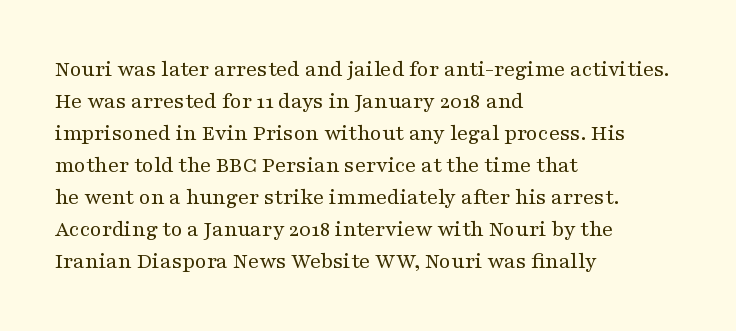
{"italic": "no", "bold": "no", "underline": "no", "align": "left", "line_spacing": "normal", "line_spacing_ratio": 1.39, "letter_spacing": "normal", "letter_spacing_em": 0.0, "glyph_px": 23}
